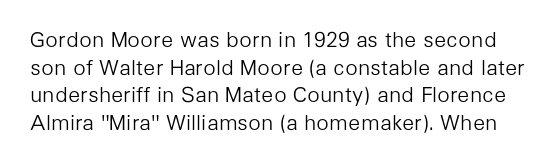
{"italic": "no", "bold": "no", "underline": "no", "line_spacing": "normal", "line_spacing_ratio": 1.32, "letter_spacing": "normal", "letter_spacing_em": 0.0, "glyph_px": 21}
